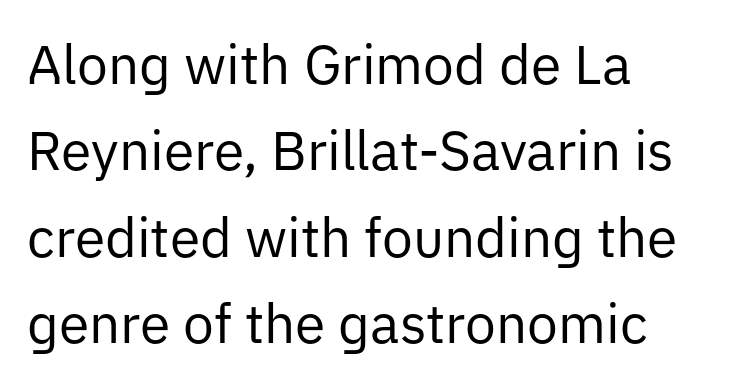
Q: Is the text bold? A: No.
Q: Is the text italic (slanted)? A: No, it is upright.
Q: Is the typeface a serif or a sans-serif typeface? A: Sans-serif.
Q: Is the text underlined? A: No.
Q: How is the paragraph aligned? A: Left-aligned.
Q: Is the spacing between letters normal or unusually wide? A: Normal.
Q: Is the spacing between lines tight, normal or loose? A: Normal.
Q: Width (condensed, normal, or wide)? A: Normal.
Q: Stroke contrast? A: Low.
Q: x-height? A: Medium.
Q: Monospaced? A: No.
